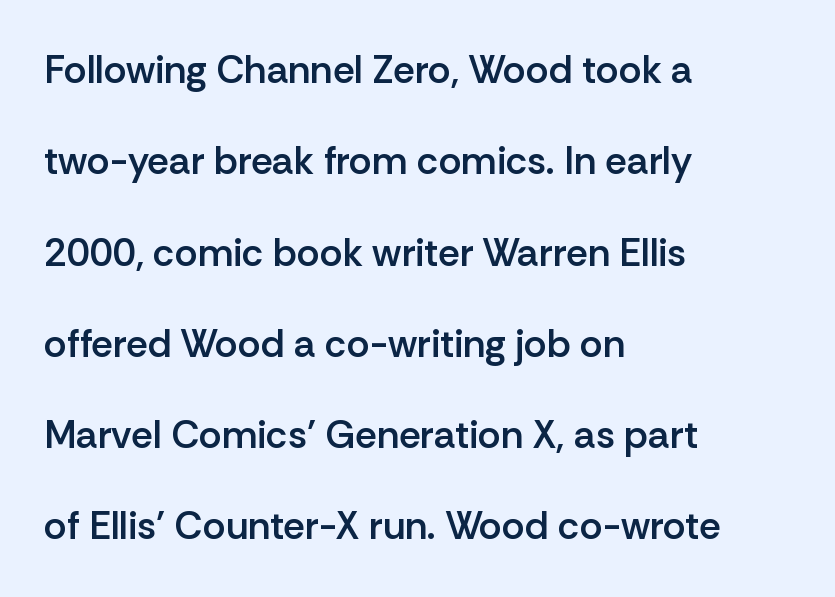
Nobody drew a line under any word here. Do the characters align in a grid? No, the font is proportional. Letterform terminals end flat and unadorned throughout the passage. Regarding leading, the lines here are spaced well apart. Typeset ragged right — the left edge is the straight one. What weight is shown? A semibold, between regular and bold.
